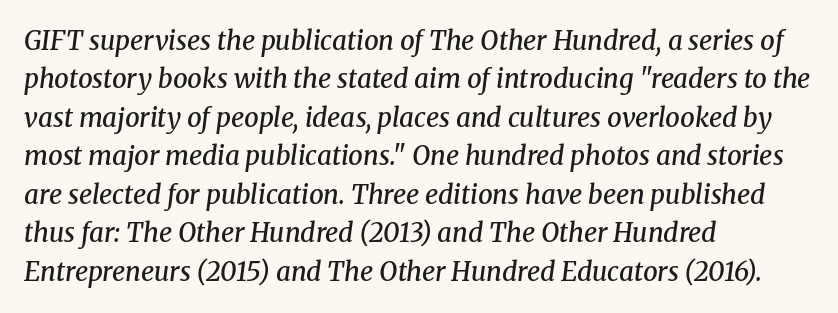
Q: Is the text bold? A: Semi-bold.
Q: Is the text italic (slanted)? A: Yes, it leans right by about 8 degrees.
Q: Is the text underlined? A: No.
Q: How is the paragraph aligned? A: Left-aligned.
Q: Is the spacing between letters normal or unusually wide? A: Normal.
Q: Is the spacing between lines tight, normal or loose? A: Normal.
